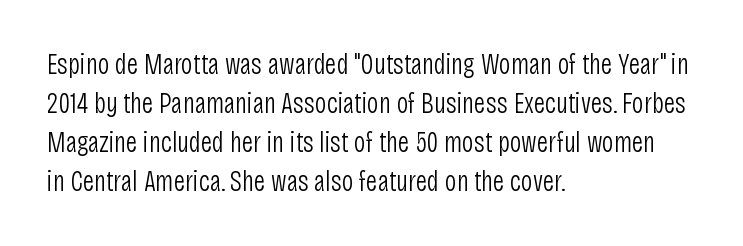
{"serif": "no", "italic": "no", "bold": "no", "weight": "light", "width": "condensed", "stroke_contrast": "low", "x_height": "large", "monospaced": "no", "underline": "no", "align": "left", "line_spacing": "normal", "line_spacing_ratio": 1.34, "letter_spacing": "normal", "letter_spacing_em": 0.0, "glyph_px": 29}
